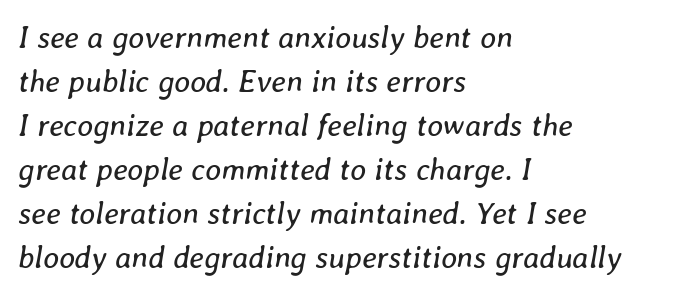
Q: Is the text bold? A: No.
Q: Is the text italic (slanted)? A: Yes, it leans right by about 8 degrees.
Q: Is the text underlined? A: No.
Q: How is the paragraph aligned? A: Left-aligned.
Q: Is the spacing between letters normal or unusually wide? A: Normal.
Q: Is the spacing between lines tight, normal or loose? A: Normal.
Q: Width (condensed, normal, or wide)? A: Normal.
Q: Stroke contrast? A: Low.
Q: x-height? A: Medium.
Q: Monospaced? A: No.
